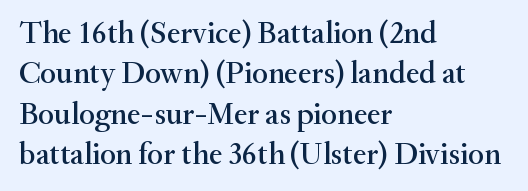
Do the characters align in a grid? No, the font is proportional. Vertical strokes here are truly vertical. Words appear dense and cohesive because spacing is normal. The vertical gap from one line to the next is medium.
